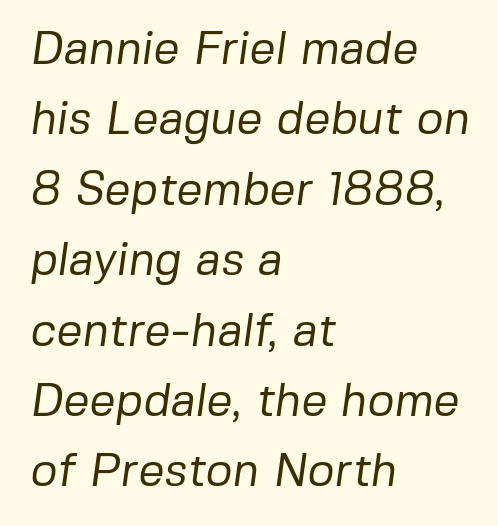
Each new line begins a customary step beneath the previous one. Each letter keeps its own natural width here, so spacing adapts to shape. The passage is arranged the way most books set body copy — flush left. This rendering features lettering with no underline. I'd call this a sans setting — the letters go barefoot. The face looks like a standard text weight, possibly lighter.
